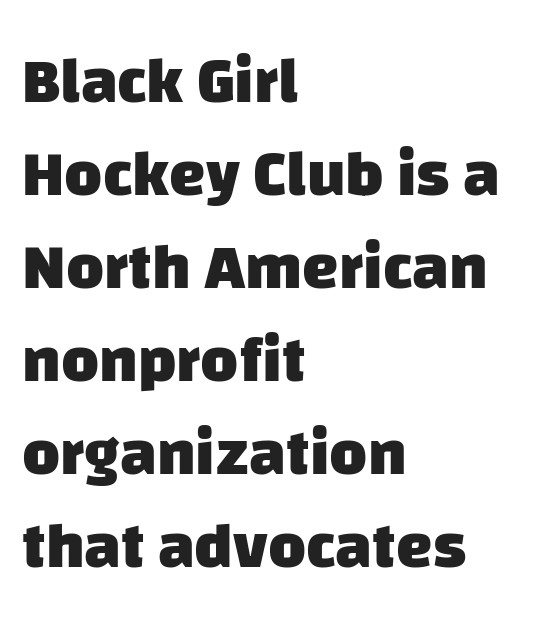
{"serif": "no", "bold": "yes", "weight": "heavy", "width": "normal", "stroke_contrast": "low", "x_height": "large", "monospaced": "no", "underline": "no", "align": "left", "line_spacing": "normal", "line_spacing_ratio": 1.43, "letter_spacing": "normal", "letter_spacing_em": 0.0, "glyph_px": 65}
